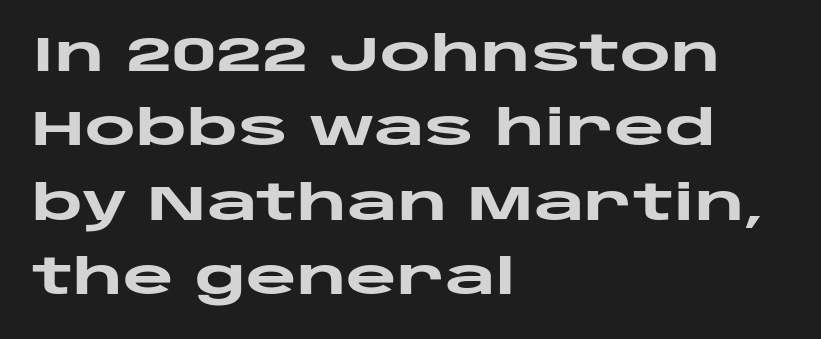
Q: Is the text bold? A: Yes.
Q: Is the text italic (slanted)? A: No, it is upright.
Q: Is the typeface a serif or a sans-serif typeface? A: Sans-serif.
Q: Is the text underlined? A: No.
Q: How is the paragraph aligned? A: Left-aligned.
Q: Is the spacing between letters normal or unusually wide? A: Normal.
Q: Is the spacing between lines tight, normal or loose? A: Normal.
Q: Width (condensed, normal, or wide)? A: Wide.
Q: Stroke contrast? A: Low.
Q: x-height? A: Large.
Q: Monospaced? A: No.
